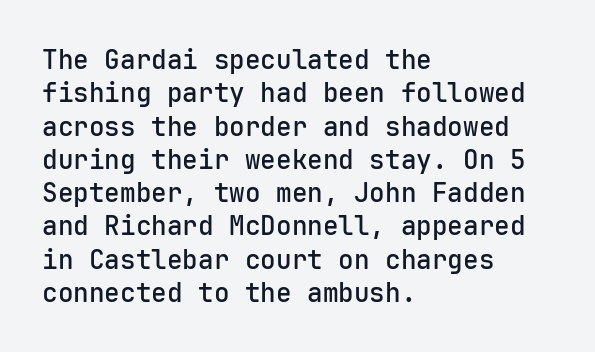
Q: Is the text bold? A: Semi-bold.
Q: Is the text italic (slanted)? A: No, it is upright.
Q: Is the text underlined? A: No.
Q: How is the paragraph aligned? A: Left-aligned.
Q: Is the spacing between letters normal or unusually wide? A: Normal.
Q: Is the spacing between lines tight, normal or loose? A: Normal.
